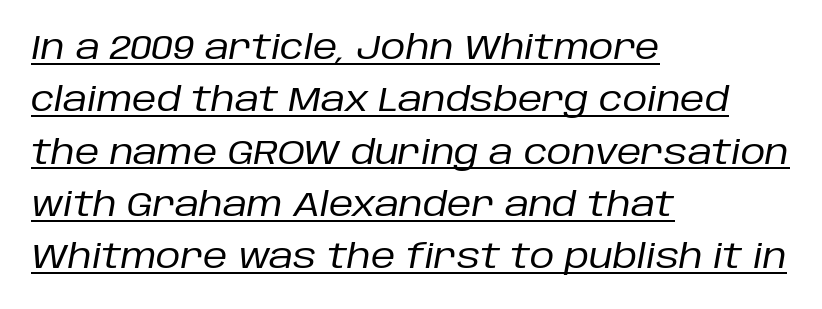
The image shows 34 px regular-weight type, italic (leaning right); set left-aligned, normal line spacing (1.54x), normal letter spacing, underlined; low stroke contrast and a large x-height.
